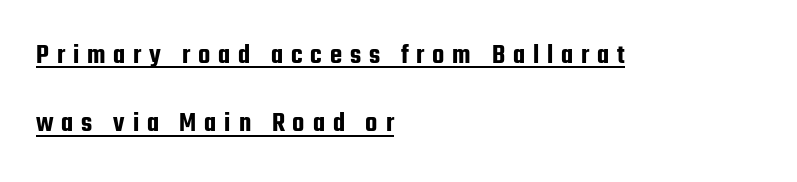
The image shows 28 px condensed sans-serif type, upright; set left-aligned, loose line spacing (2.44x), unusually wide letter spacing (+0.28 em), underlined; low stroke contrast and a medium x-height.
